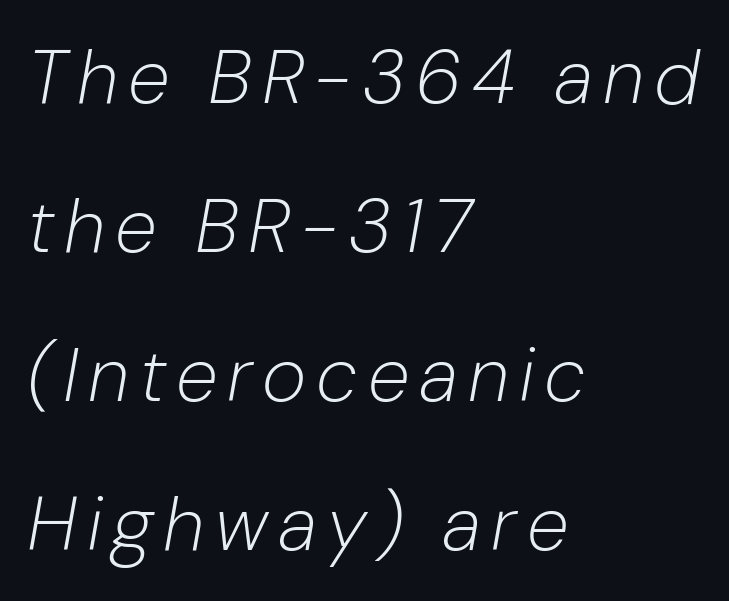
{"italic": "yes", "lean": "right", "slant_degrees": 10, "bold": "no", "weight": "light", "width": "normal", "stroke_contrast": "low", "x_height": "medium", "monospaced": "no", "underline": "no", "align": "left", "line_spacing": "loose", "line_spacing_ratio": 1.96, "glyph_px": 76}
